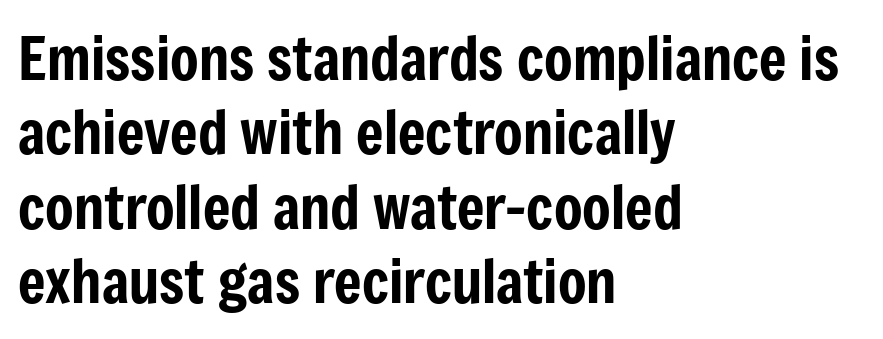
The image shows 59 px condensed sans-serif type, upright; set left-aligned, normal line spacing (1.26x), normal letter spacing, not underlined; low stroke contrast and a medium x-height.
